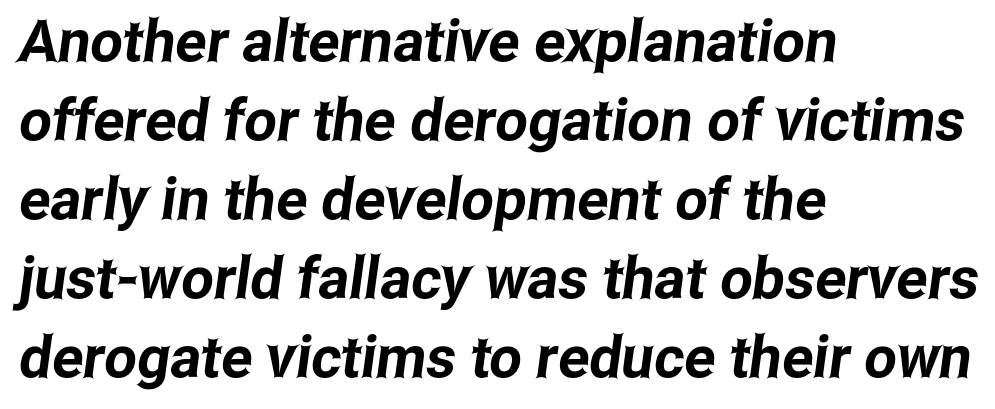
The image shows 58 px condensed sans-serif type; set left-aligned, normal line spacing (1.36x), normal letter spacing, not underlined; low stroke contrast and a medium x-height.
